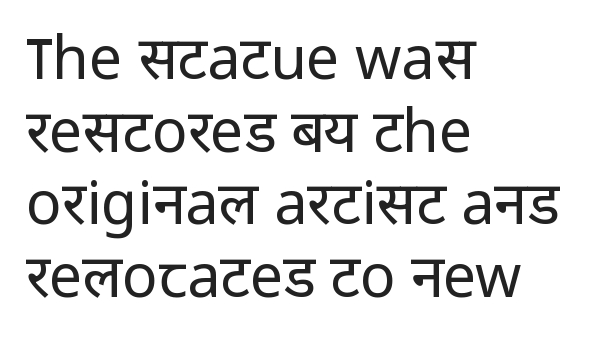
{"serif": "no", "italic": "no", "bold": "no", "weight": "regular", "width": "normal", "stroke_contrast": "low", "x_height": "medium", "monospaced": "no", "underline": "no", "align": "left", "line_spacing_ratio": 1.23, "letter_spacing": "normal", "letter_spacing_em": 0.0, "glyph_px": 59}
